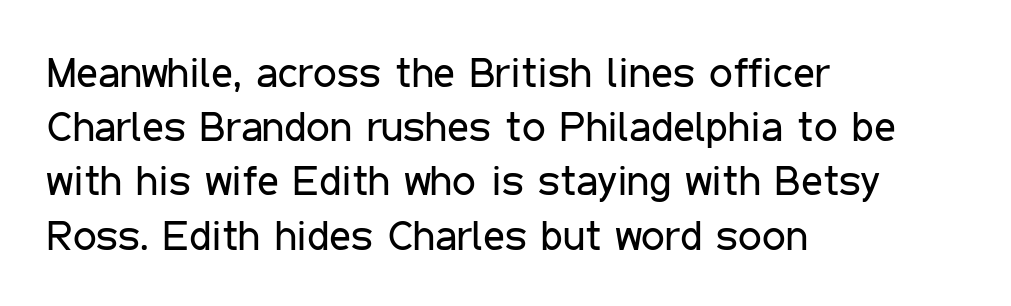
Q: Is the text bold? A: No.
Q: Is the text italic (slanted)? A: No, it is upright.
Q: Is the typeface a serif or a sans-serif typeface? A: Sans-serif.
Q: Is the text underlined? A: No.
Q: How is the paragraph aligned? A: Left-aligned.
Q: Is the spacing between letters normal or unusually wide? A: Normal.
Q: Is the spacing between lines tight, normal or loose? A: Normal.
Q: Width (condensed, normal, or wide)? A: Condensed.
Q: Stroke contrast? A: Low.
Q: x-height? A: Medium.
Q: Monospaced? A: No.
